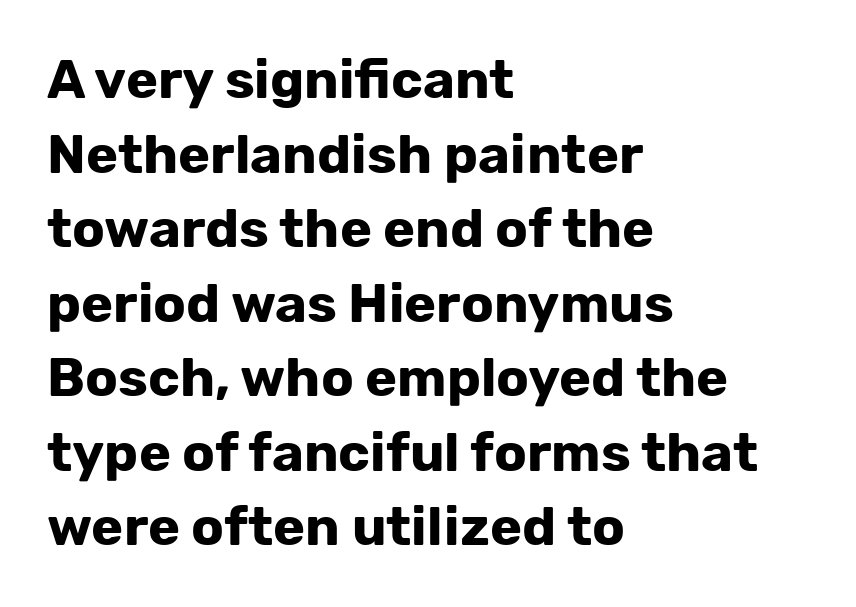
Q: Is the text bold? A: Yes.
Q: Is the text italic (slanted)? A: No, it is upright.
Q: Is the typeface a serif or a sans-serif typeface? A: Sans-serif.
Q: Is the text underlined? A: No.
Q: How is the paragraph aligned? A: Left-aligned.
Q: Is the spacing between letters normal or unusually wide? A: Normal.
Q: Is the spacing between lines tight, normal or loose? A: Normal.
Q: Width (condensed, normal, or wide)? A: Normal.
Q: Stroke contrast? A: Low.
Q: x-height? A: Medium.
Q: Monospaced? A: No.
